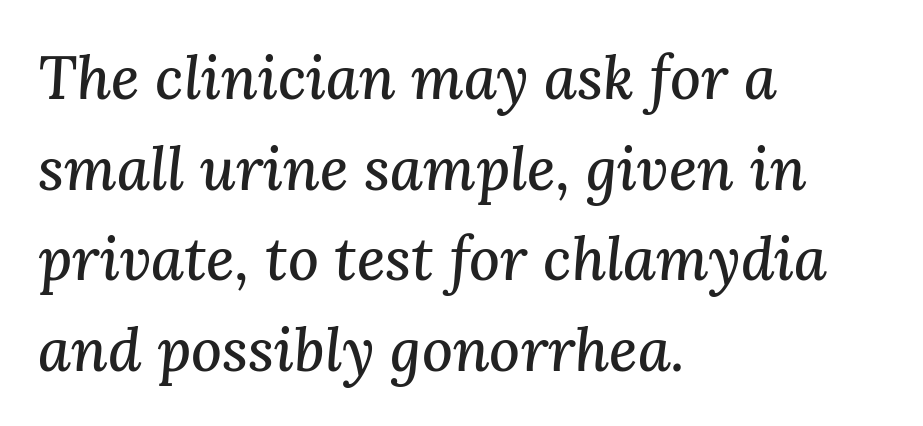
{"serif": "yes", "italic": "yes", "lean": "right", "slant_degrees": 3, "width": "normal", "stroke_contrast": "medium", "x_height": "medium", "monospaced": "no", "underline": "no", "align": "left", "line_spacing": "normal", "line_spacing_ratio": 1.51, "letter_spacing": "normal", "letter_spacing_em": 0.0, "glyph_px": 60}
